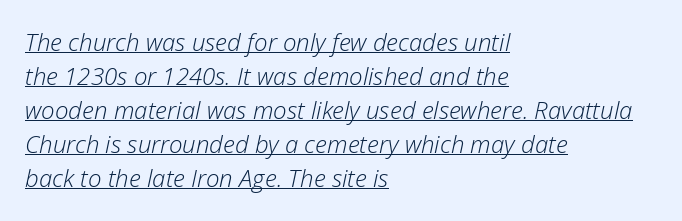
{"italic": "yes", "lean": "right", "slant_degrees": 12, "bold": "no", "underline": "yes", "align": "left", "line_spacing": "normal", "line_spacing_ratio": 1.42, "letter_spacing": "normal", "letter_spacing_em": 0.0, "glyph_px": 24}
